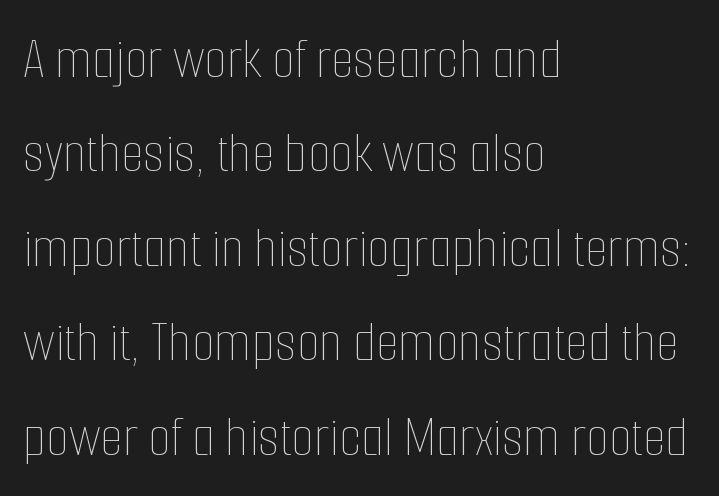
The image shows 59 px thin, condensed type, upright; set left-aligned, normal line spacing (1.6x), normal letter spacing, not underlined; low stroke contrast and a medium x-height.
